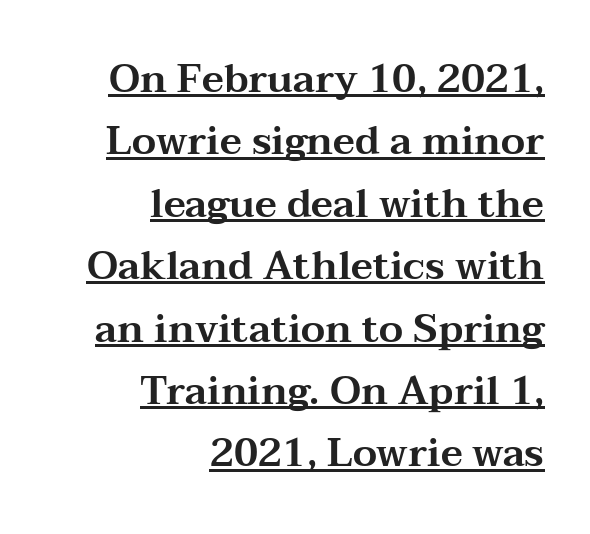
Designer's note — italics off, roman on. The ragged edge is on the left, which tells us the setting is flush right. Successive baselines arrive at the customary interval. A continuous stroke trails under the words, as in a hyperlink. Words appear dense and cohesive because spacing is normal. You could not count columns in this text — the font is proportionally spaced.
